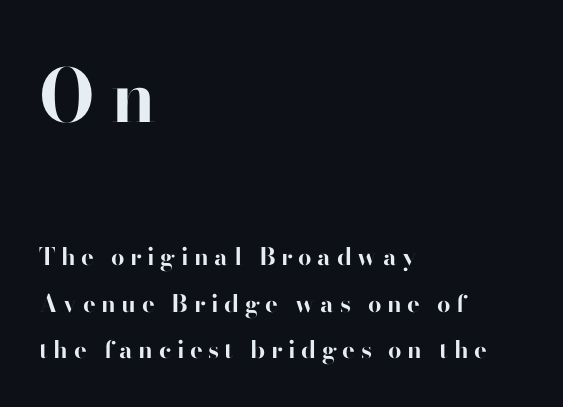
Q: Is the text bold? A: Yes.
Q: Is the text italic (slanted)? A: No, it is upright.
Q: Is the typeface a serif or a sans-serif typeface? A: Sans-serif.
Q: Is the text underlined? A: No.
Q: How is the paragraph aligned? A: Left-aligned.
Q: Is the spacing between letters normal or unusually wide? A: Unusually wide.
Q: Is the spacing between lines tight, normal or loose? A: Loose.
Q: Which block of text is set in a larger size, the first (top) or the second (bottom)? A: The first (top) one.
Q: Width (condensed, normal, or wide)? A: Normal.
Q: Stroke contrast? A: High.
Q: x-height? A: Small.
Q: Monospaced? A: No.
